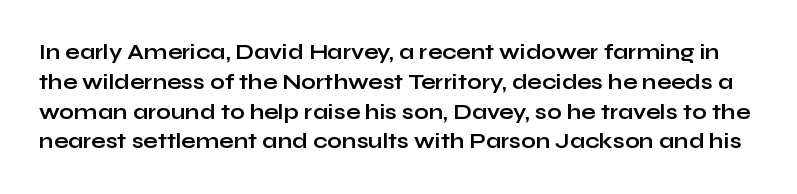
Tracking value appears to be zero — textbook default spacing. Typographic density is high because the face is bold. You can tell it's not italic because the verticals are truly vertical. Summary of vertical rhythm: regular, with standard interline spacing.
